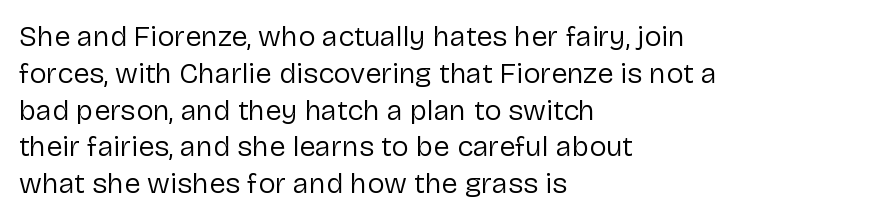
The image shows 29 px regular-weight sans-serif type, upright; set left-aligned, normal line spacing (1.27x), normal letter spacing, not underlined; low stroke contrast and a medium x-height.
